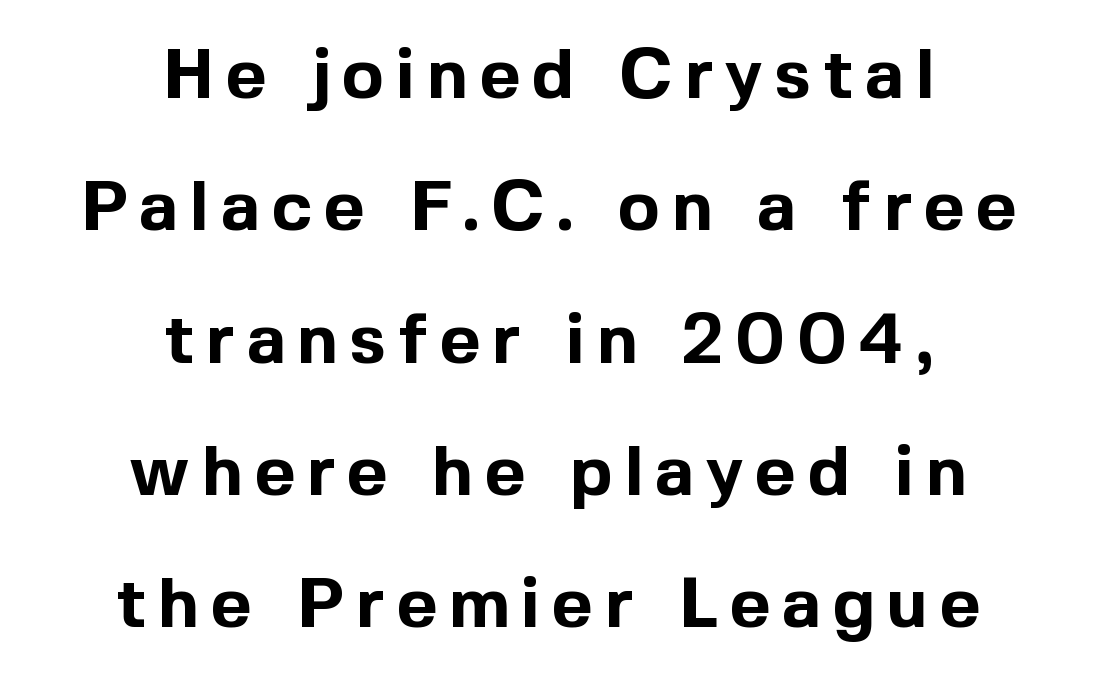
{"serif": "no", "italic": "no", "bold": "yes", "weight": "bold", "width": "normal", "x_height": "medium", "monospaced": "no", "underline": "no", "align": "center", "line_spacing_ratio": 1.89, "glyph_px": 70}
